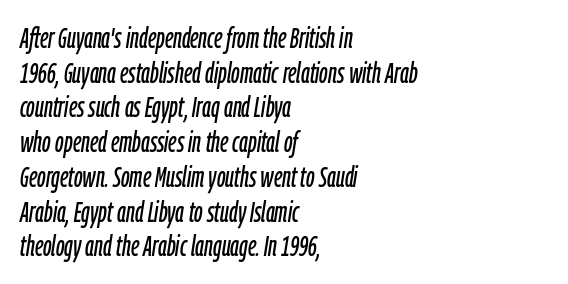
Caption: multi-line text, flush left, ragged right. Proportional: the letters do not fall into vertical columns. Plain, unruled lines of type. Here the glyphs are tracked normally, forming tight word shapes. Posture: slanted.
